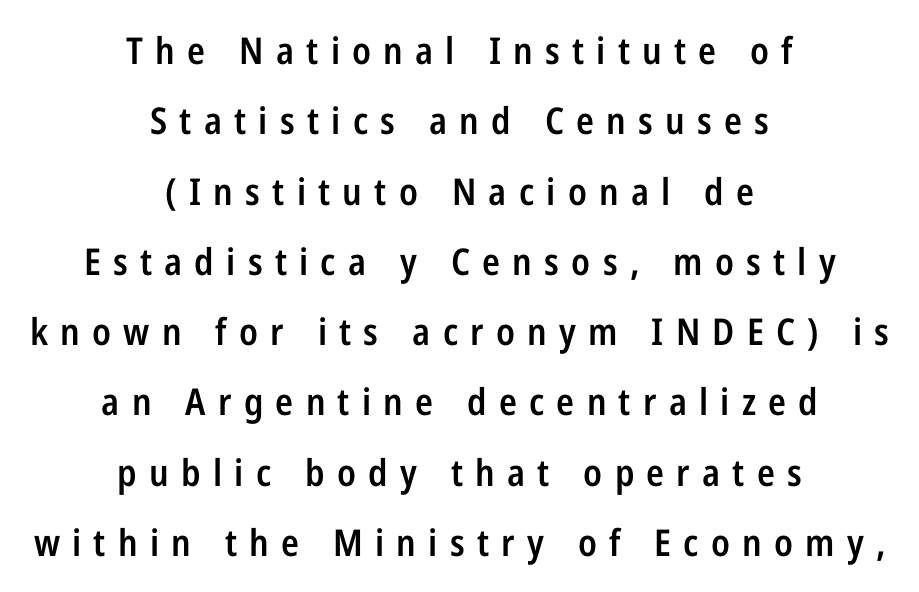
{"serif": "no", "italic": "no", "bold": "semi", "weight": "semibold", "width": "condensed", "stroke_contrast": "low", "x_height": "medium", "monospaced": "no", "underline": "no", "align": "center", "line_spacing": "loose", "line_spacing_ratio": 1.9, "letter_spacing": "wide", "letter_spacing_em": 0.33, "glyph_px": 37}
